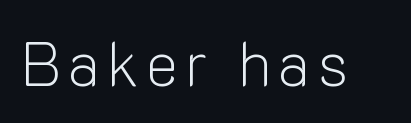
{"serif": "no", "italic": "no", "bold": "no", "weight": "light", "width": "normal", "stroke_contrast": "low", "x_height": "medium", "monospaced": "no", "underline": "no", "glyph_px": 62}
